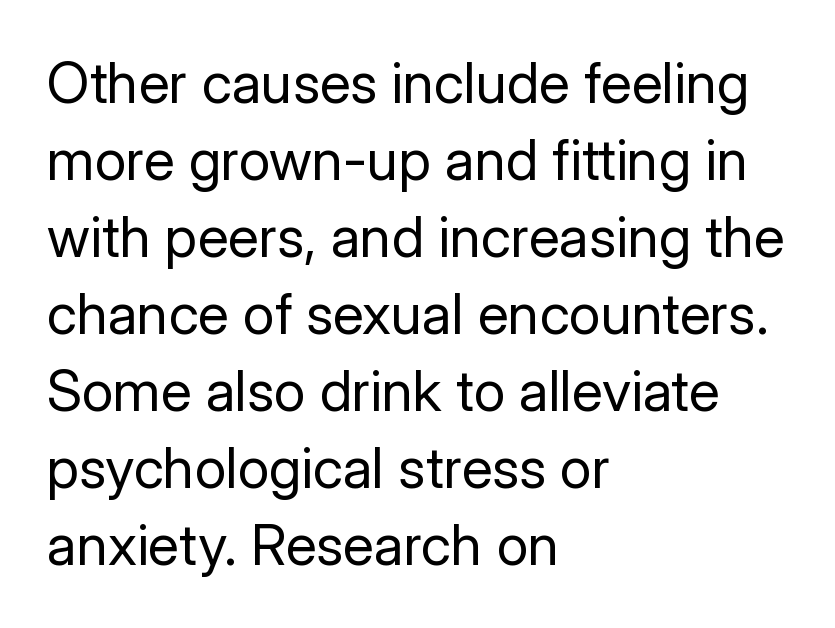
{"serif": "no", "italic": "no", "bold": "no", "weight": "regular", "width": "normal", "stroke_contrast": "low", "x_height": "medium", "monospaced": "no", "underline": "no", "align": "left", "line_spacing": "normal", "line_spacing_ratio": 1.35, "letter_spacing": "normal", "letter_spacing_em": 0.0, "glyph_px": 57}
